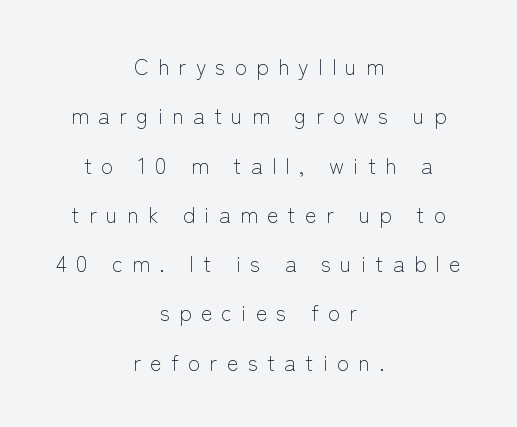
These lines stand farther apart than default settings would place them. The string is rendered with underlining switched off. This sample uses an upright cut, with every glyph sitting square on the baseline. Loose tracking; the words dissolve into strings of separated letters. Horizontal alignment here is central, giving a formal, balanced look. Stem width sits at or under what a default text font uses.
